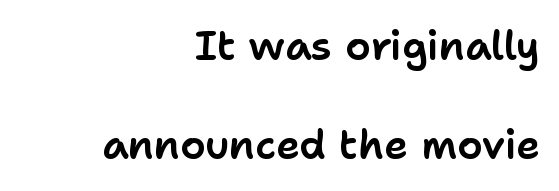
The designer dialed line spacing up above the default. The specimen omits any rule beneath the text block's lines. The ragged edge is on the left, which tells us the setting is flush right. This is roman type, the default non-slanted kind. Type style note: lacks serifs.
